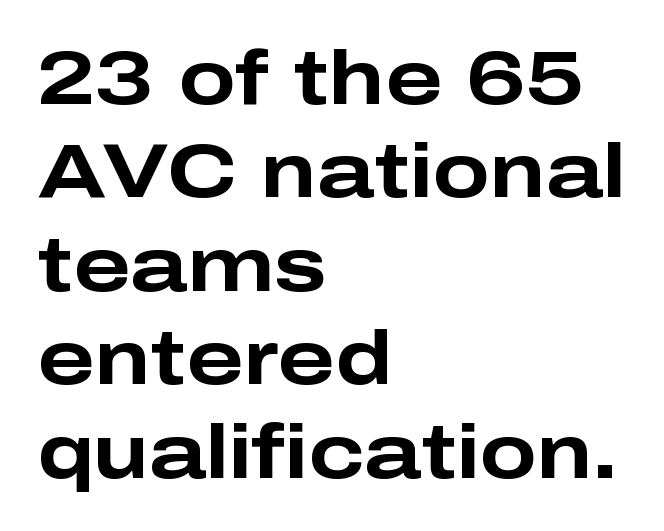
I'd call this a sans setting — the letters go barefoot. These lines stack with their left ends in a neat column. The passage shown is typed in a proportional face where columns would drift. The specimen reads as upright at a glance. The tracking reads as untouched default to a designer's eye.
